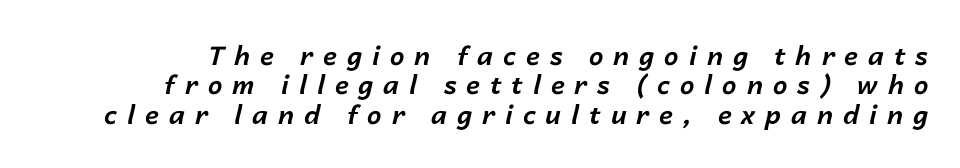
The image shows 26 px bold type, italic (leaning right); set tight line spacing (1.13x), unusually wide letter spacing (+0.38 em), not underlined.
